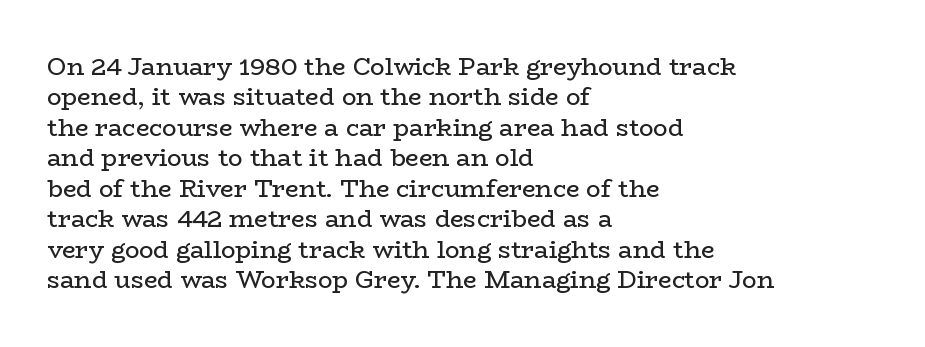
Q: Is the text bold? A: No.
Q: Is the text italic (slanted)? A: No, it is upright.
Q: Is the text underlined? A: No.
Q: How is the paragraph aligned? A: Left-aligned.
Q: Is the spacing between letters normal or unusually wide? A: Normal.
Q: Is the spacing between lines tight, normal or loose? A: Normal.
